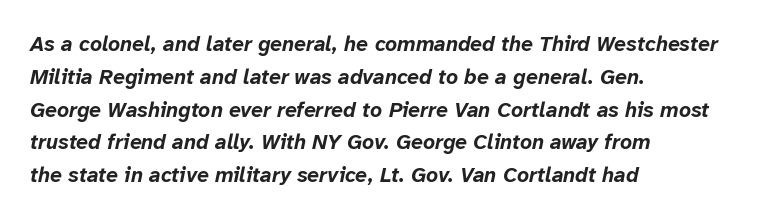
The image shows 21 px bold type, italic (leaning right); set left-aligned, normal line spacing (1.56x), normal letter spacing, not underlined.
